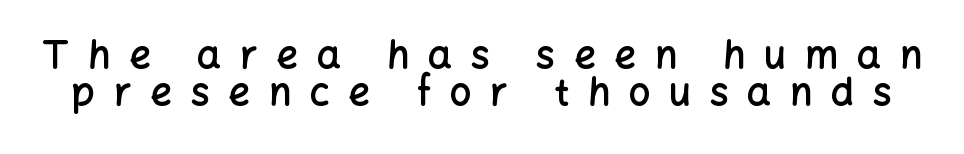
{"serif": "no", "italic": "no", "bold": "semi", "weight": "semibold", "width": "normal", "stroke_contrast": "low", "x_height": "medium", "monospaced": "no", "underline": "no", "line_spacing": "tight", "line_spacing_ratio": 0.98, "letter_spacing": "wide", "letter_spacing_em": 0.49, "glyph_px": 38}
